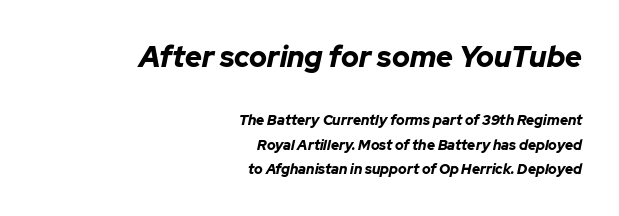
{"italic": "yes", "lean": "right", "slant_degrees": 12, "bold": "yes", "weight": "bold", "width": "normal", "stroke_contrast": "low", "x_height": "medium", "monospaced": "no", "underline": "no", "align": "right", "line_spacing_ratio": 1.73, "letter_spacing": "normal", "letter_spacing_em": 0.0, "larger_block": "first", "size_ratio": 2.07, "glyph_px": 29}
